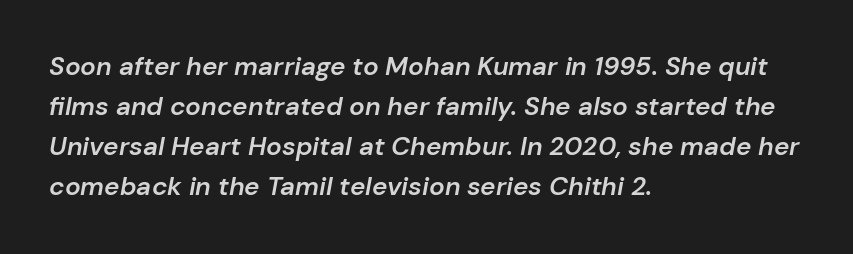
Q: Is the text bold? A: Semi-bold.
Q: Is the text italic (slanted)? A: Yes, it leans right by about 10 degrees.
Q: Is the text underlined? A: No.
Q: How is the paragraph aligned? A: Left-aligned.
Q: Is the spacing between letters normal or unusually wide? A: Normal.
Q: Is the spacing between lines tight, normal or loose? A: Normal.
